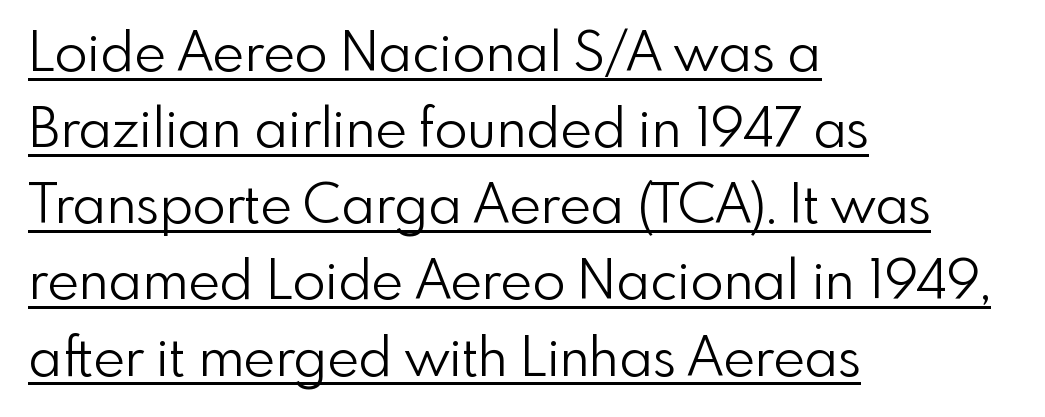
Q: Is the text bold? A: No.
Q: Is the text italic (slanted)? A: No, it is upright.
Q: Is the typeface a serif or a sans-serif typeface? A: Sans-serif.
Q: Is the text underlined? A: Yes.
Q: How is the paragraph aligned? A: Left-aligned.
Q: Is the spacing between letters normal or unusually wide? A: Normal.
Q: Is the spacing between lines tight, normal or loose? A: Normal.
Q: Width (condensed, normal, or wide)? A: Normal.
Q: Stroke contrast? A: Low.
Q: x-height? A: Small.
Q: Monospaced? A: No.
